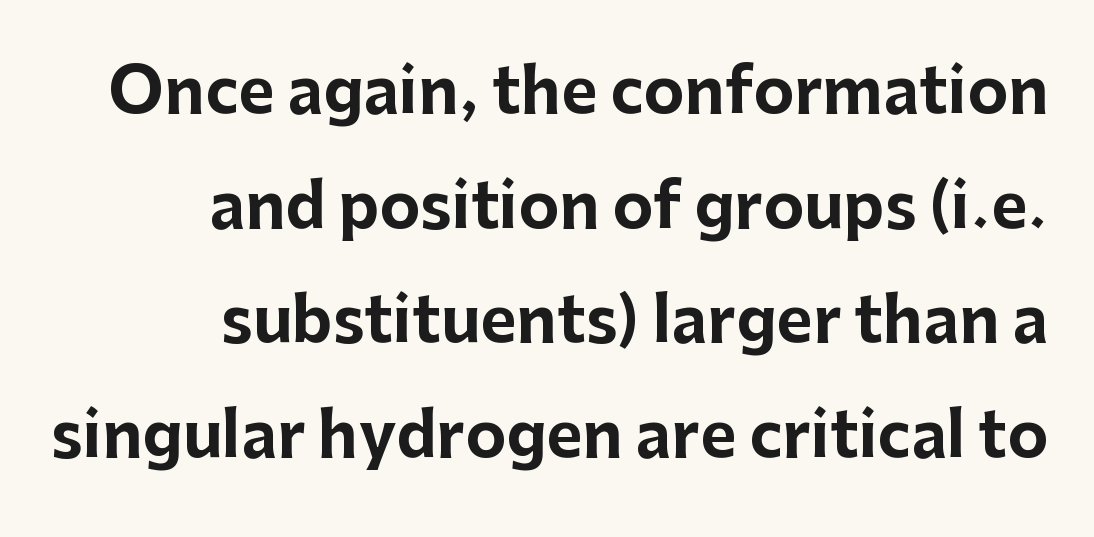
The rag falls on the left side of this text block. Think of a printed novel: that variable character pitch is what you see here. Are there feet on the stems? There aren't — it's a sans. Between one letter and the next there's only the usual sliver of space. Strokes here are thick enough to call this a true bold.
